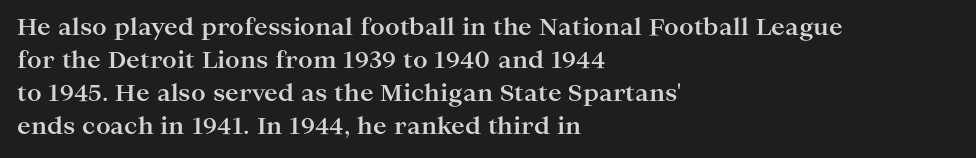
This sample keeps an unexceptional amount of space between lines. Strokes here are thick enough to call this a true bold. A student would call this left alignment; a typographer would say flush left, rag right. You can tell it's not italic because the verticals are truly vertical.
